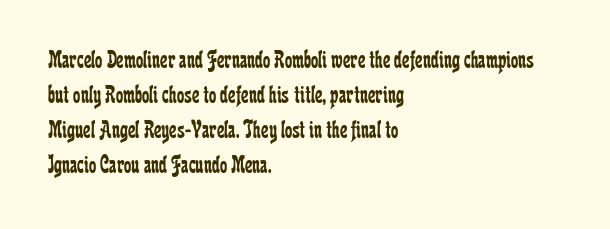
How are the letters spaced? Ordinarily, with no added tracking. Has an underline been added? It has not. Honestly, the row spacing looks completely unremarkable. The font is comparable to plain body text, perhaps lighter. Visually the block forms a straight wall on the left and a jagged coastline on the right.
